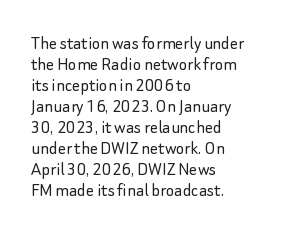
Caption: standard tracking, unaltered. The passage is arranged the way most books set body copy — flush left. Ordinary non-slanted type is in use. You could barely slide anything between these rows. No letter is thick-stroked: the sample isn't bold.
